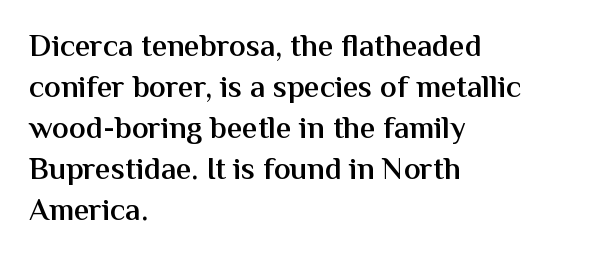
The image shows 31 px semibold sans-serif type, upright; set left-aligned, normal line spacing (1.32x), normal letter spacing, not underlined; medium stroke contrast and a medium x-height.
